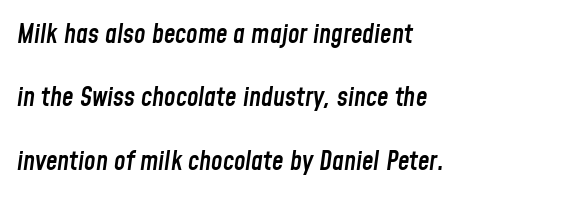
The space beneath each line is pristine and unruled. Weight check: semibold — heavier than regular, not quite bold. Tracking here is standard; glyphs follow each other at the usual distance. Does the lettering tilt? It does — this is italic.
